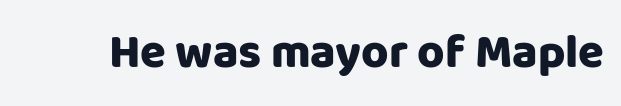
Q: Is the text italic (slanted)? A: No, it is upright.
Q: Is the typeface a serif or a sans-serif typeface? A: Sans-serif.
Q: Is the text underlined? A: No.
Q: Is the spacing between letters normal or unusually wide? A: Normal.
Q: Width (condensed, normal, or wide)? A: Normal.
Q: Stroke contrast? A: Low.
Q: x-height? A: Large.
Q: Monospaced? A: No.
